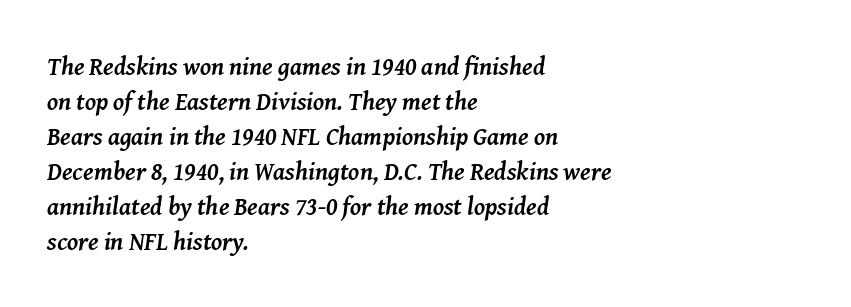
Q: Is the text bold? A: Yes.
Q: Is the text italic (slanted)? A: Yes, it leans right by about 8 degrees.
Q: Is the text underlined? A: No.
Q: How is the paragraph aligned? A: Left-aligned.
Q: Is the spacing between letters normal or unusually wide? A: Normal.
Q: Is the spacing between lines tight, normal or loose? A: Normal.
